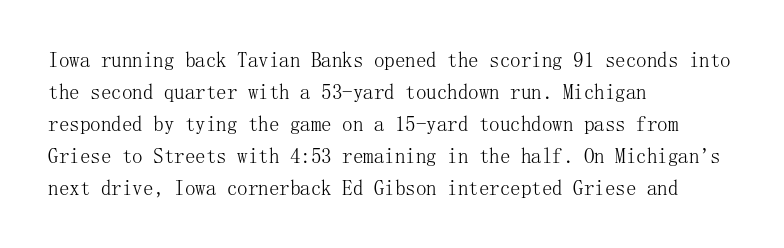
{"italic": "no", "bold": "no", "underline": "no", "align": "left", "line_spacing": "normal", "line_spacing_ratio": 1.52, "letter_spacing": "normal", "letter_spacing_em": 0.0, "glyph_px": 21}
